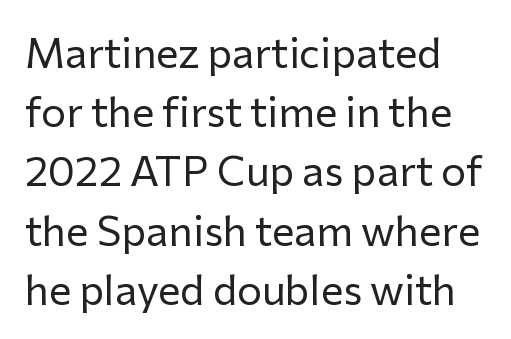
Q: Is the text bold? A: No.
Q: Is the text italic (slanted)? A: No, it is upright.
Q: Is the typeface a serif or a sans-serif typeface? A: Sans-serif.
Q: Is the text underlined? A: No.
Q: Is the spacing between letters normal or unusually wide? A: Normal.
Q: Is the spacing between lines tight, normal or loose? A: Normal.
Q: Width (condensed, normal, or wide)? A: Normal.
Q: Stroke contrast? A: Low.
Q: x-height? A: Medium.
Q: Monospaced? A: No.
